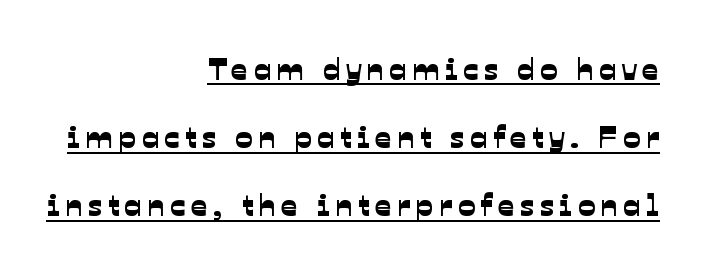
In designer terms, the underline attribute is active on this setting. Horizontally, the lines are justified to the trailing edge only. Note the varied advance widths — an 'i' is clearly narrower than an 'm'. In terms of letterform style, serifs are entirely absent. Loosely led — the rows are spread out.
